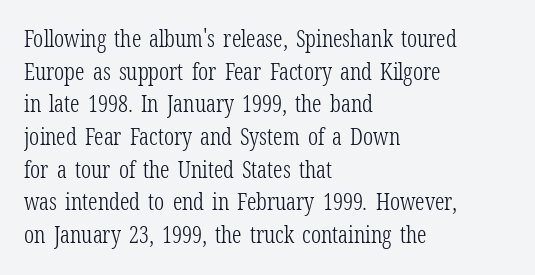
The image shows 23 px text type, upright; set left-aligned, normal line spacing (1.42x), normal letter spacing, not underlined.
